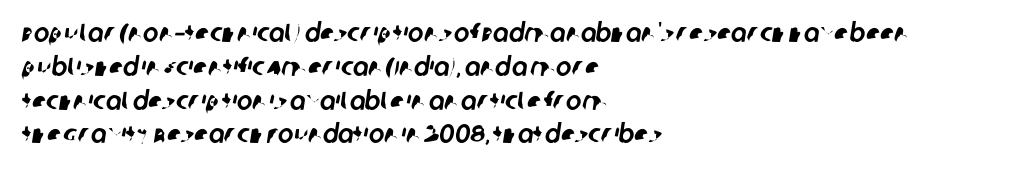
The image shows 26 px text type; set left-aligned, normal line spacing (1.3x), normal letter spacing, not underlined.
